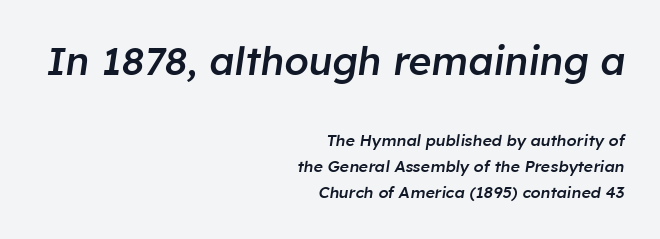
The image shows 39 px semibold type, italic (leaning right); set right-aligned, normal line spacing (1.62x), normal letter spacing, not underlined; the first (top) block is 2.44x larger; low stroke contrast and a medium x-height.
